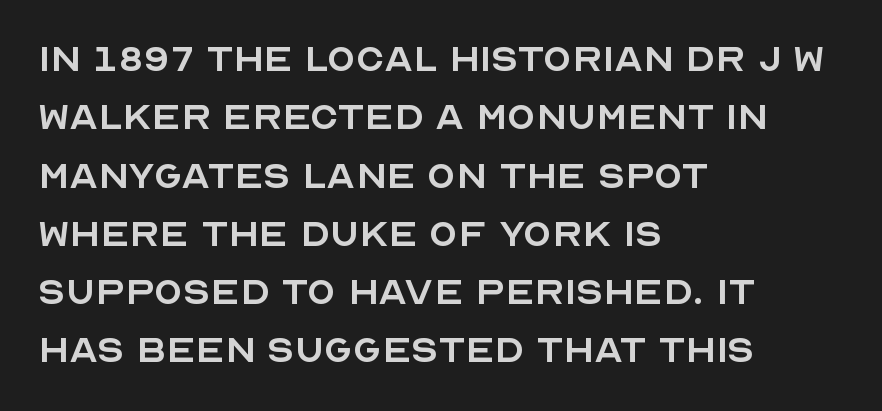
Q: Is the text bold? A: No.
Q: Is the text italic (slanted)? A: No, it is upright.
Q: Is the typeface a serif or a sans-serif typeface? A: Sans-serif.
Q: Is the text underlined? A: No.
Q: How is the paragraph aligned? A: Left-aligned.
Q: Is the spacing between letters normal or unusually wide? A: Normal.
Q: Width (condensed, normal, or wide)? A: Normal.
Q: x-height? A: Large.
Q: Monospaced? A: No.
